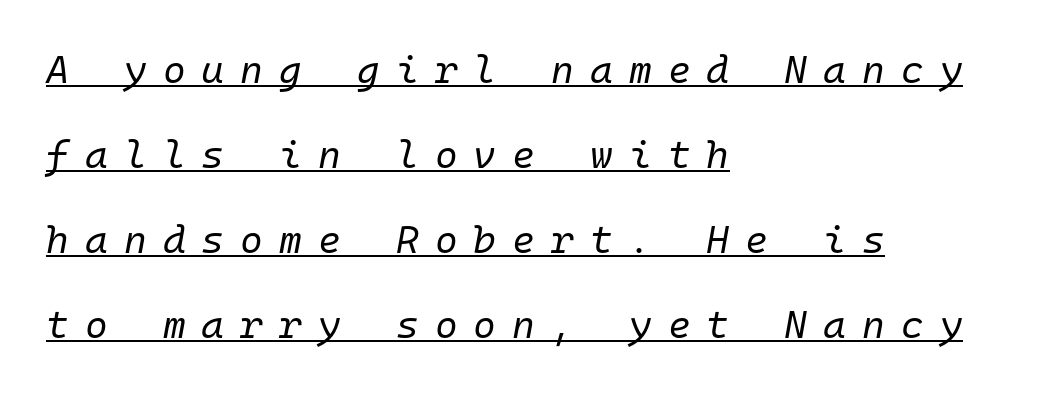
The image shows 39 px regular-weight type, italic (leaning right), monospaced; set left-aligned, loose line spacing (2.18x), unusually wide letter spacing (+0.41 em), underlined; low stroke contrast and a medium x-height.
